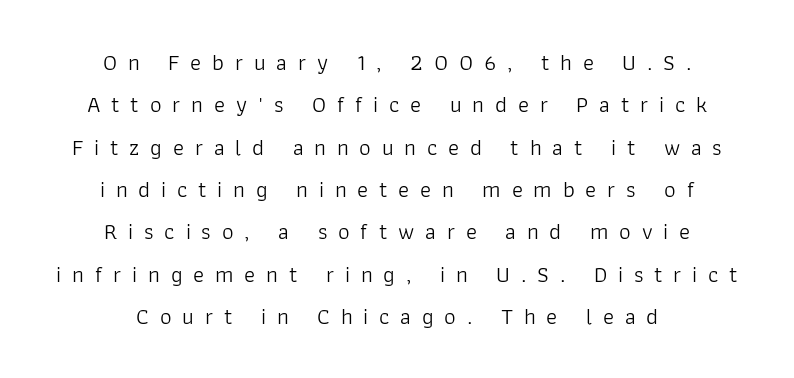
A light-to-regular cut is what we see here. In terms of posture, this sample is upright. The face used here is rendered with a markedly widened letterfit. The gap between lines stays unmarked. The compositor balanced each line on the midline.
